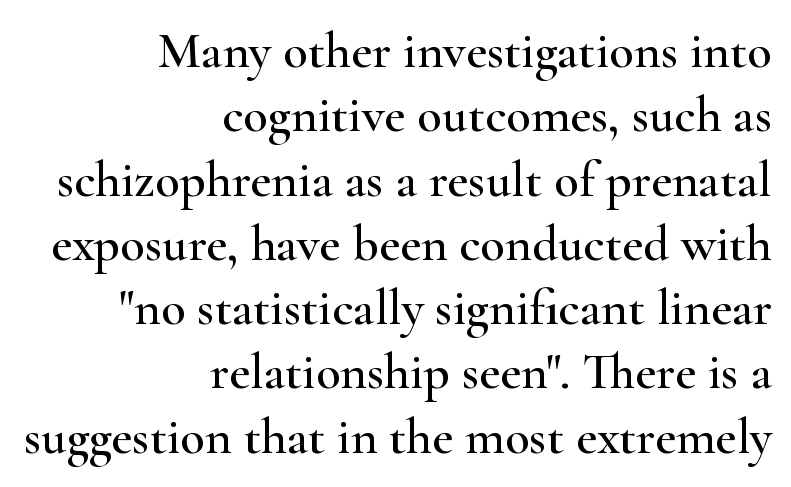
{"serif": "yes", "italic": "no", "width": "wide", "stroke_contrast": "high", "x_height": "small", "monospaced": "no", "underline": "no", "align": "right", "line_spacing": "normal", "line_spacing_ratio": 1.26, "letter_spacing": "normal", "letter_spacing_em": 0.0, "glyph_px": 51}
